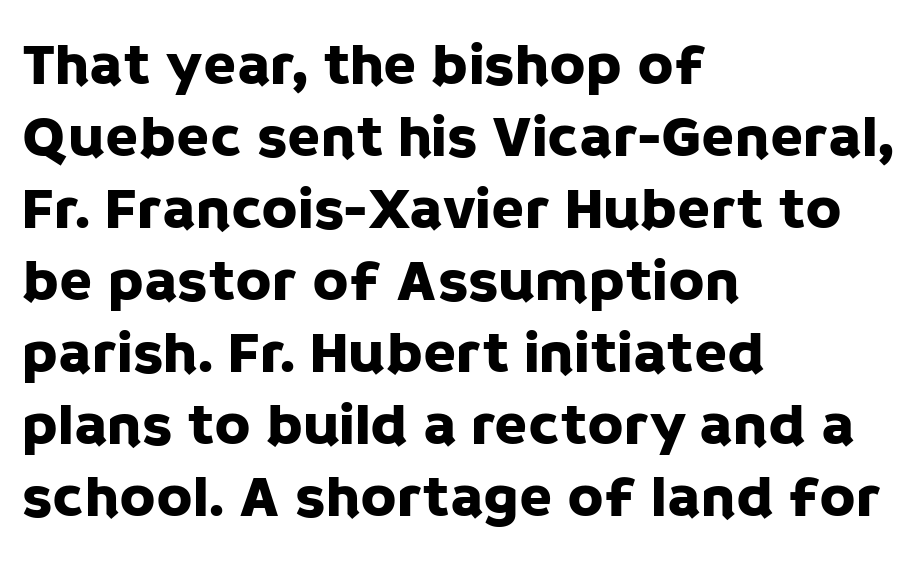
Q: Is the text italic (slanted)? A: No, it is upright.
Q: Is the typeface a serif or a sans-serif typeface? A: Sans-serif.
Q: Is the text underlined? A: No.
Q: How is the paragraph aligned? A: Left-aligned.
Q: Is the spacing between letters normal or unusually wide? A: Normal.
Q: Width (condensed, normal, or wide)? A: Normal.
Q: Stroke contrast? A: Low.
Q: x-height? A: Large.
Q: Monospaced? A: No.
